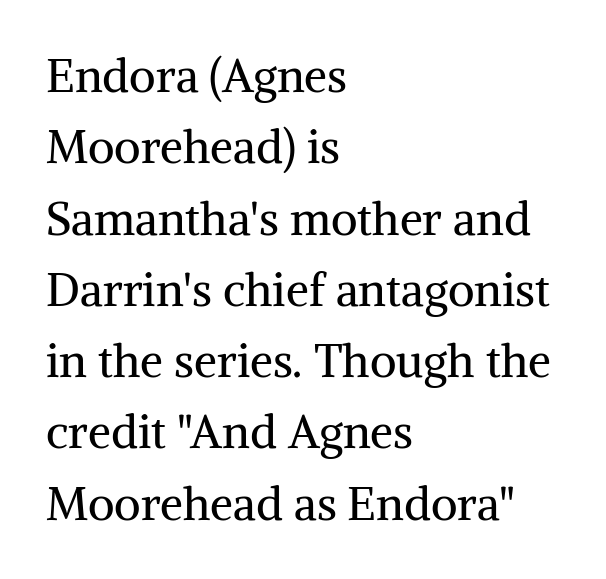
{"serif": "yes", "italic": "no", "bold": "no", "weight": "regular", "width": "normal", "stroke_contrast": "medium", "x_height": "medium", "monospaced": "no", "underline": "no", "align": "left", "line_spacing": "normal", "line_spacing_ratio": 1.55, "letter_spacing": "normal", "letter_spacing_em": 0.0, "glyph_px": 46}
